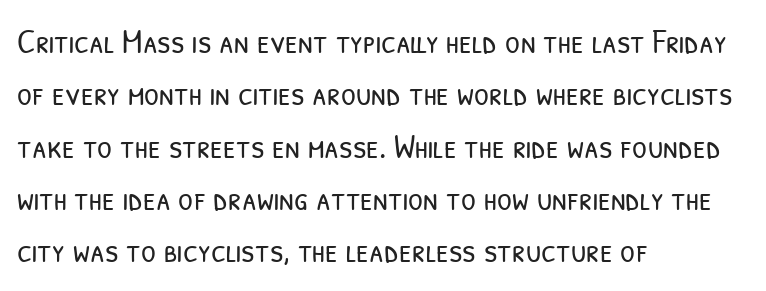
Unlike a traditional serif, this face leaves its strokes unadorned. Stems here are at most as thick as an everyday book face. Has an underline been added? It has not. These lines are set flush left with a ragged right edge.
